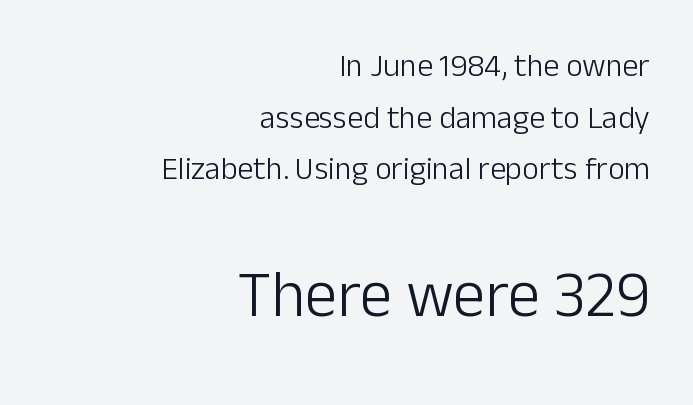
Q: Is the text bold? A: No.
Q: Is the text italic (slanted)? A: No, it is upright.
Q: Is the typeface a serif or a sans-serif typeface? A: Sans-serif.
Q: Is the text underlined? A: No.
Q: How is the paragraph aligned? A: Right-aligned.
Q: Is the spacing between letters normal or unusually wide? A: Normal.
Q: Is the spacing between lines tight, normal or loose? A: Normal.
Q: Which block of text is set in a larger size, the first (top) or the second (bottom)? A: The second (bottom) one.
Q: Width (condensed, normal, or wide)? A: Normal.
Q: Stroke contrast? A: Low.
Q: x-height? A: Medium.
Q: Monospaced? A: No.
